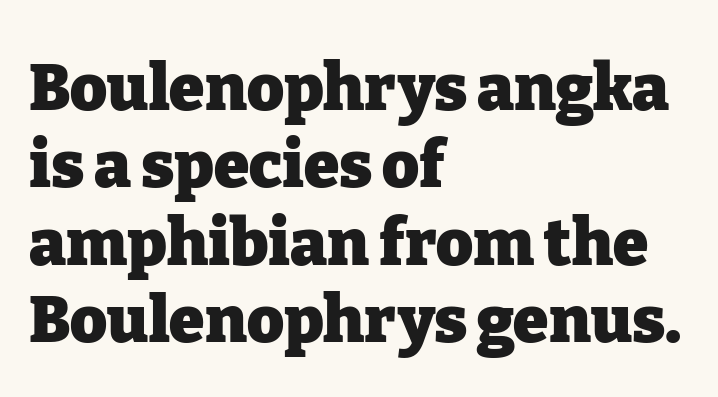
The image shows 64 px heavy serif type, upright; set left-aligned, line spacing 1.21x, normal letter spacing, not underlined; low stroke contrast and a medium x-height.
